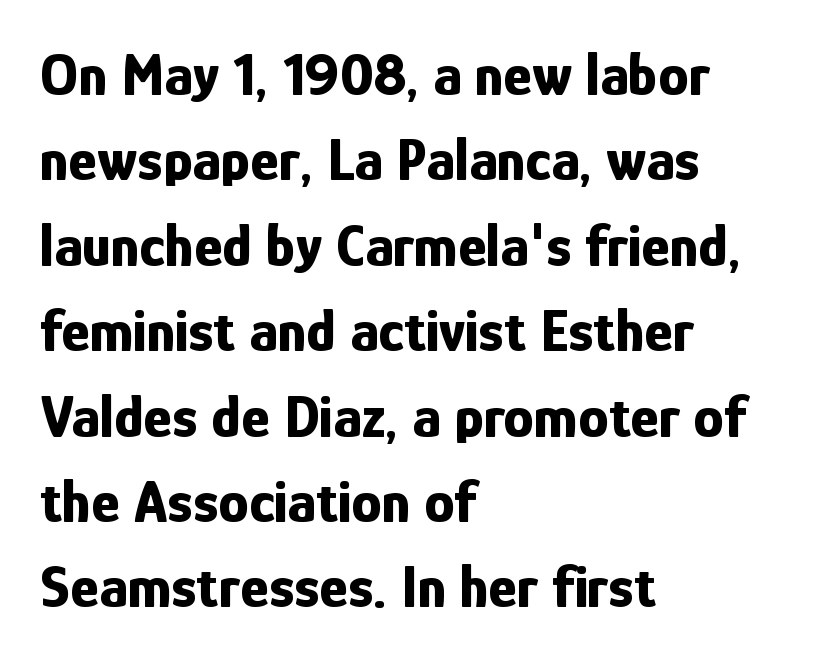
{"serif": "no", "italic": "no", "bold": "yes", "weight": "bold", "width": "condensed", "stroke_contrast": "low", "x_height": "medium", "monospaced": "no", "underline": "no", "align": "left", "line_spacing": "normal", "line_spacing_ratio": 1.4, "letter_spacing": "normal", "letter_spacing_em": 0.0, "glyph_px": 61}
